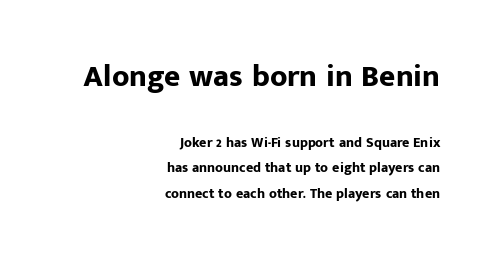
Q: Is the text bold? A: Yes.
Q: Is the text italic (slanted)? A: No, it is upright.
Q: Is the typeface a serif or a sans-serif typeface? A: Sans-serif.
Q: Is the text underlined? A: No.
Q: How is the paragraph aligned? A: Right-aligned.
Q: Is the spacing between letters normal or unusually wide? A: Normal.
Q: Which block of text is set in a larger size, the first (top) or the second (bottom)? A: The first (top) one.
Q: Width (condensed, normal, or wide)? A: Normal.
Q: Stroke contrast? A: Low.
Q: x-height? A: Medium.
Q: Monospaced? A: No.
